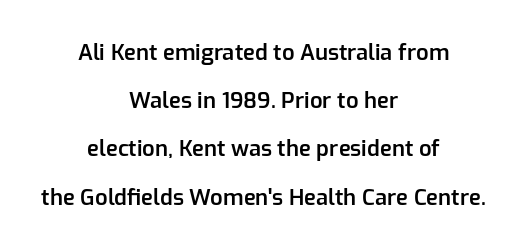
Q: Is the text bold? A: Semi-bold.
Q: Is the text italic (slanted)? A: No, it is upright.
Q: Is the text underlined? A: No.
Q: How is the paragraph aligned? A: Centered.
Q: Is the spacing between letters normal or unusually wide? A: Normal.
Q: Is the spacing between lines tight, normal or loose? A: Loose.
